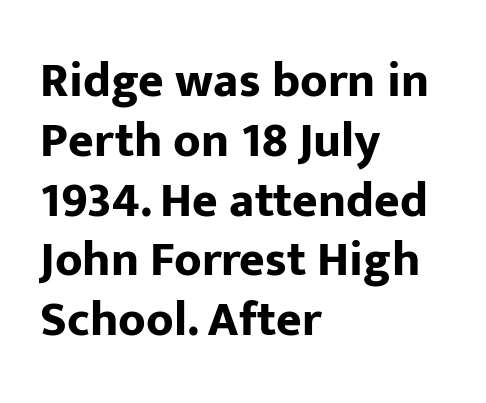
The image shows 49 px bold sans-serif type, upright; set left-aligned, line spacing 1.22x, normal letter spacing, not underlined; low stroke contrast and a medium x-height.
